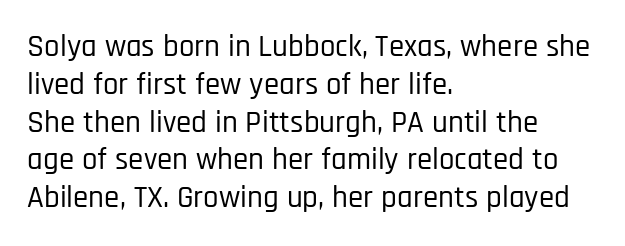
Q: Is the text italic (slanted)? A: No, it is upright.
Q: Is the typeface a serif or a sans-serif typeface? A: Sans-serif.
Q: Is the text underlined? A: No.
Q: How is the paragraph aligned? A: Left-aligned.
Q: Is the spacing between letters normal or unusually wide? A: Normal.
Q: Width (condensed, normal, or wide)? A: Condensed.
Q: Stroke contrast? A: Low.
Q: x-height? A: Large.
Q: Monospaced? A: No.
